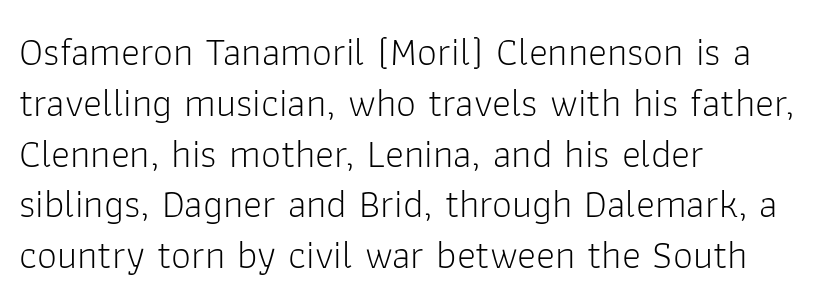
The passage shown is typeset with a sans-serif family. A typesetter would call this leading conventional body-copy spacing. The rendering keeps characters at their native spacing. Compared with a centered layout, this one pins lines to the left instead.
